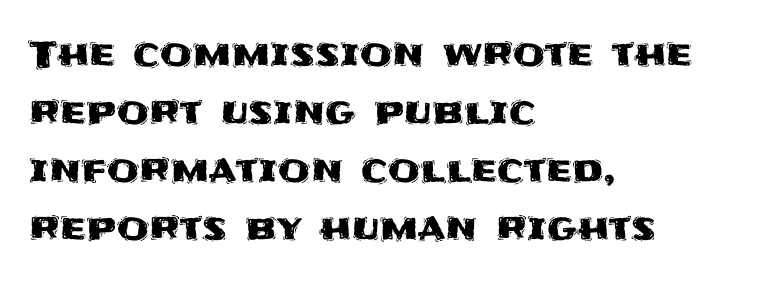
The image shows 37 px sans-serif type, upright; set left-aligned, normal line spacing (1.57x), normal letter spacing, not underlined; medium stroke contrast and a large x-height.
